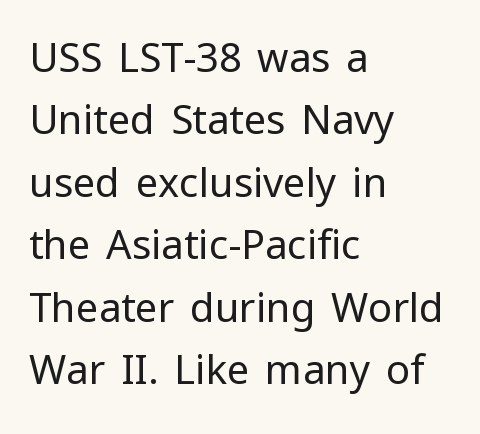
The letters advance in unequal steps, a hallmark of proportional type. A light-to-regular cut is what we see here. Alignment: flush left. Successive baselines arrive at the customary interval. The words here are not underlined. Every character sits straight up, as roman type does.
